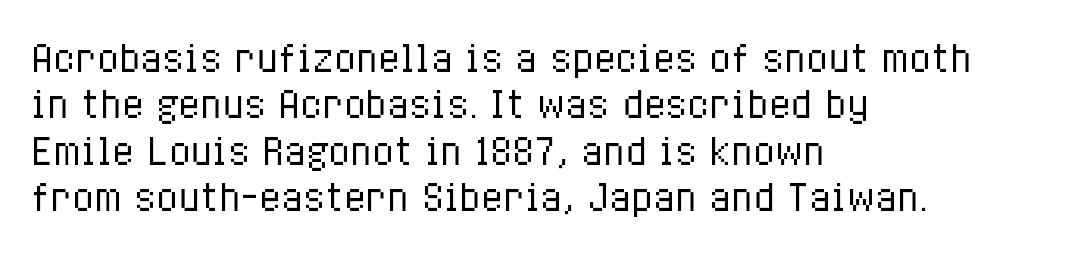
The image shows 36 px regular-weight, condensed type, upright; set left-aligned, normal line spacing (1.29x), normal letter spacing, not underlined; low stroke contrast and a medium x-height.
